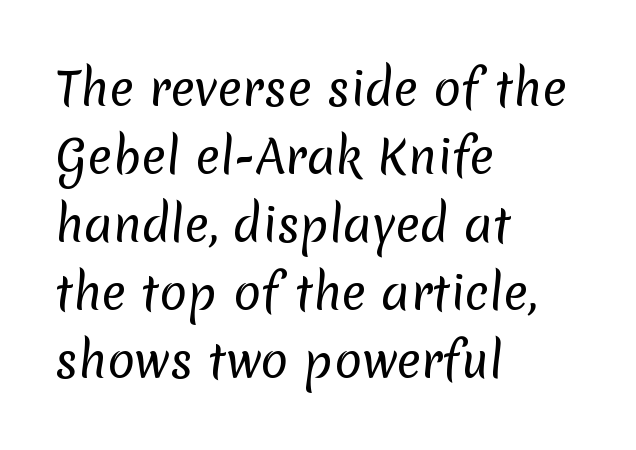
Q: Is the text bold? A: No.
Q: Is the typeface a serif or a sans-serif typeface? A: Sans-serif.
Q: Is the text underlined? A: No.
Q: How is the paragraph aligned? A: Left-aligned.
Q: Is the spacing between letters normal or unusually wide? A: Normal.
Q: Is the spacing between lines tight, normal or loose? A: Normal.
Q: Width (condensed, normal, or wide)? A: Normal.
Q: Stroke contrast? A: Low.
Q: x-height? A: Medium.
Q: Monospaced? A: No.
